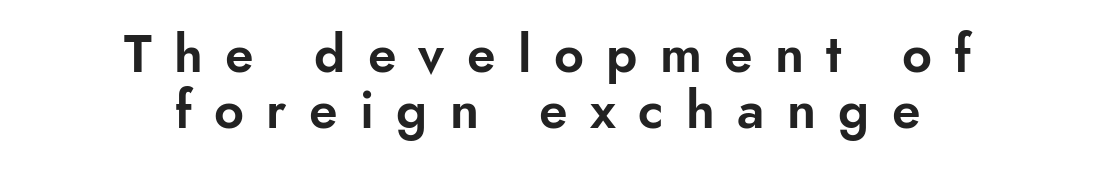
Q: Is the text italic (slanted)? A: No, it is upright.
Q: Is the typeface a serif or a sans-serif typeface? A: Sans-serif.
Q: Is the text underlined? A: No.
Q: How is the paragraph aligned? A: Centered.
Q: Is the spacing between letters normal or unusually wide? A: Unusually wide.
Q: Is the spacing between lines tight, normal or loose? A: Tight.
Q: Width (condensed, normal, or wide)? A: Normal.
Q: Stroke contrast? A: Low.
Q: x-height? A: Small.
Q: Monospaced? A: No.
